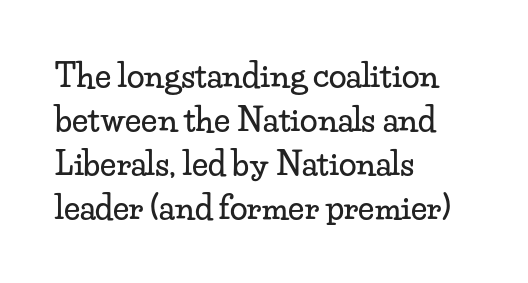
The image shows 32 px wide serif type, upright; set left-aligned, normal line spacing (1.38x), normal letter spacing, not underlined; low stroke contrast and a small x-height.
